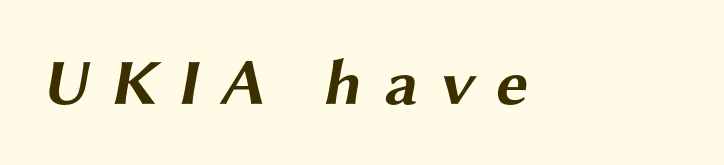
Q: Is the text bold? A: Yes.
Q: Is the typeface a serif or a sans-serif typeface? A: Sans-serif.
Q: Is the text underlined? A: No.
Q: Is the spacing between letters normal or unusually wide? A: Unusually wide.
Q: Width (condensed, normal, or wide)? A: Wide.
Q: Stroke contrast? A: Medium.
Q: x-height? A: Medium.
Q: Monospaced? A: No.
